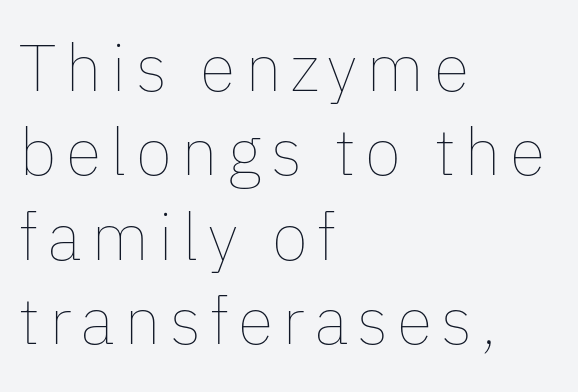
These lines sit exactly where default settings would place them. Descenders hang freely into open space. The cut favours lightness, reaching ordinary text weight at its darkest. A student would call this left alignment; a typographer would say flush left, rag right. When letters stand straight like this, we call the style roman or upright.
